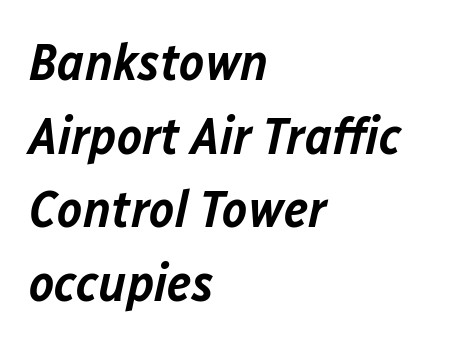
The image shows 53 px semibold type, italic (leaning right); set left-aligned, normal line spacing (1.39x), normal letter spacing, not underlined; low stroke contrast and a medium x-height.
